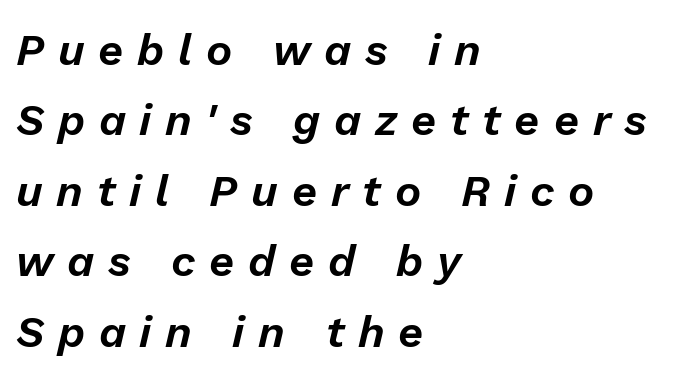
The passage is arranged the way most books set body copy — flush left. Is the letter spacing exaggerated? Yes — the characters are pushed far apart. The lines sit at an ordinary, default distance from one another. A bare baseline throughout the passage. Tall strokes in this sample are angled rather than plumb.
